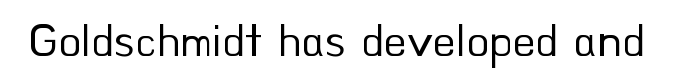
The image shows 47 px regular-weight sans-serif type, upright; set normal letter spacing, not underlined; low stroke contrast and a small x-height.
